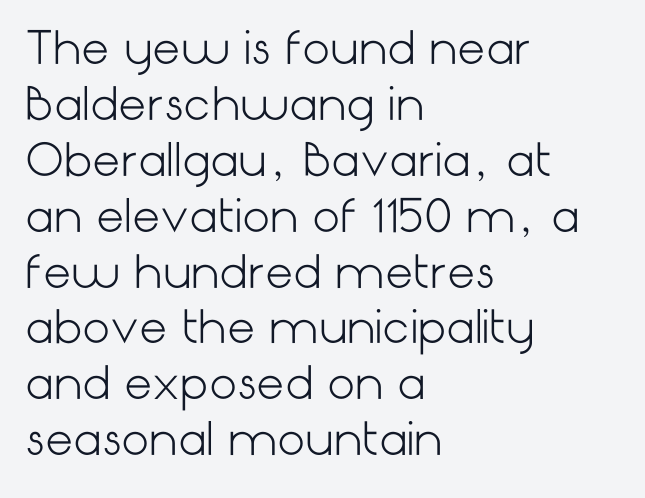
{"serif": "no", "italic": "no", "bold": "no", "weight": "light", "width": "normal", "stroke_contrast": "low", "x_height": "medium", "underline": "no", "align": "left", "line_spacing": "normal", "line_spacing_ratio": 1.27, "letter_spacing": "normal", "letter_spacing_em": 0.0, "glyph_px": 44}
